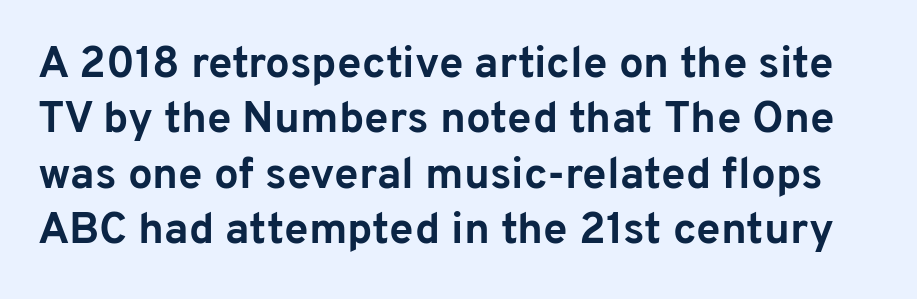
{"serif": "no", "italic": "no", "bold": "yes", "weight": "bold", "width": "normal", "stroke_contrast": "low", "x_height": "medium", "monospaced": "no", "underline": "no", "line_spacing": "normal", "line_spacing_ratio": 1.26, "letter_spacing": "normal", "letter_spacing_em": 0.0, "glyph_px": 44}
